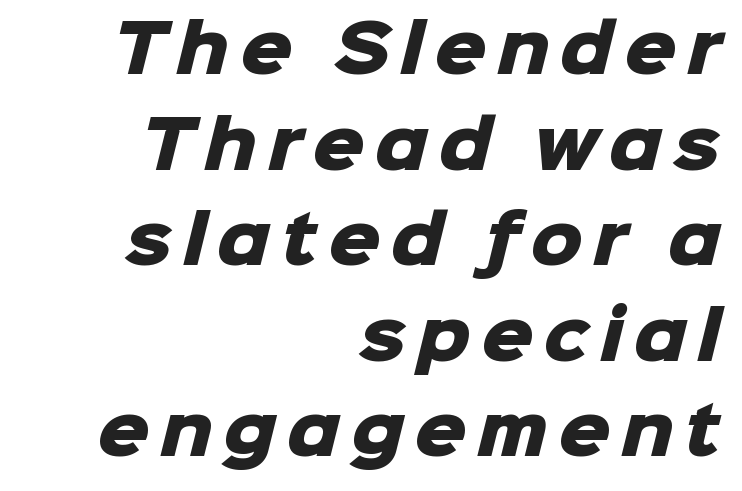
Q: Is the text bold? A: Yes.
Q: Is the typeface a serif or a sans-serif typeface? A: Sans-serif.
Q: Is the text underlined? A: No.
Q: How is the paragraph aligned? A: Right-aligned.
Q: Is the spacing between lines tight, normal or loose? A: Normal.
Q: Width (condensed, normal, or wide)? A: Normal.
Q: Stroke contrast? A: Low.
Q: x-height? A: Medium.
Q: Monospaced? A: No.
